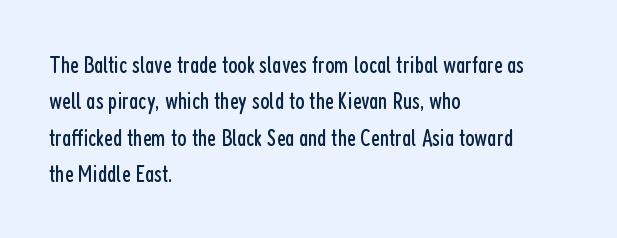
{"italic": "no", "bold": "no", "underline": "no", "align": "left", "line_spacing": "normal", "line_spacing_ratio": 1.52, "letter_spacing": "normal", "letter_spacing_em": 0.0, "glyph_px": 24}
